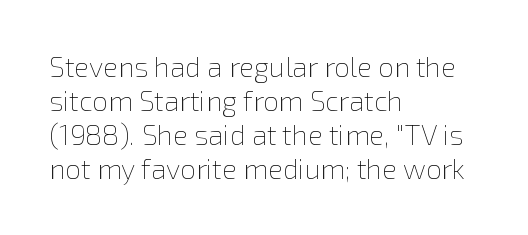
Q: Is the text bold? A: No.
Q: Is the text italic (slanted)? A: No, it is upright.
Q: Is the text underlined? A: No.
Q: How is the paragraph aligned? A: Left-aligned.
Q: Is the spacing between letters normal or unusually wide? A: Normal.
Q: Width (condensed, normal, or wide)? A: Normal.
Q: Stroke contrast? A: Low.
Q: x-height? A: Medium.
Q: Monospaced? A: No.
